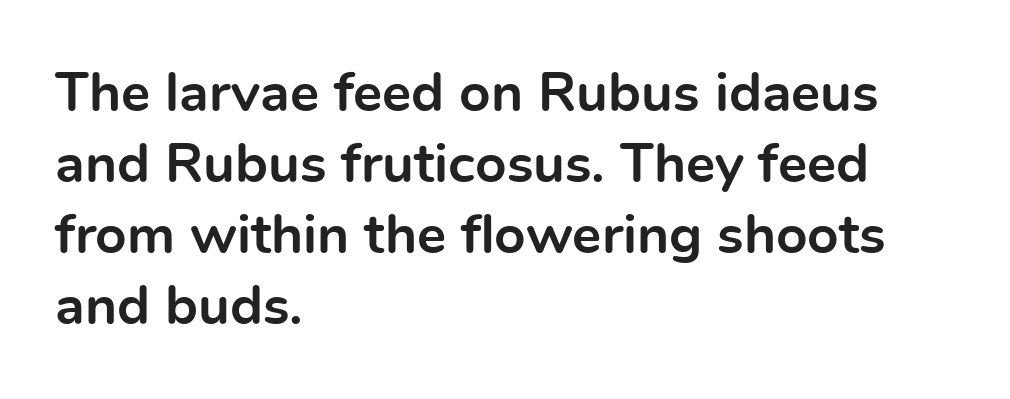
Each line starts at the same left margin while the right side varies. The letters advance in unequal steps, a hallmark of proportional type. Any mark beneath the type? The region is blank. Italic? Not at all — the glyphs are vertical.
